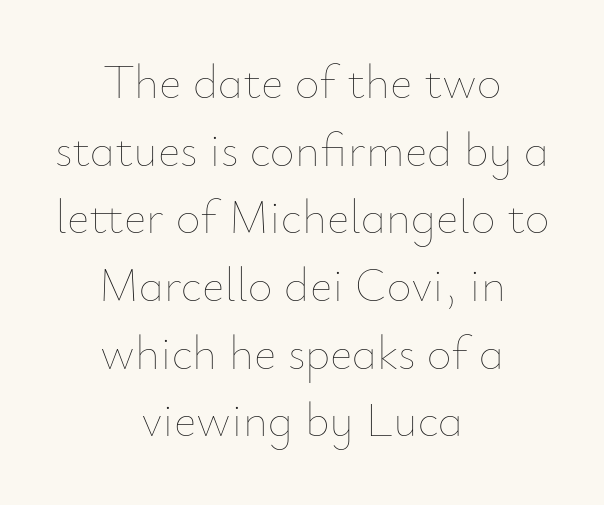
Q: Is the text bold? A: No.
Q: Is the text italic (slanted)? A: No, it is upright.
Q: Is the text underlined? A: No.
Q: How is the paragraph aligned? A: Centered.
Q: Is the spacing between letters normal or unusually wide? A: Normal.
Q: Is the spacing between lines tight, normal or loose? A: Normal.
Q: Width (condensed, normal, or wide)? A: Normal.
Q: Stroke contrast? A: Low.
Q: x-height? A: Small.
Q: Monospaced? A: No.
